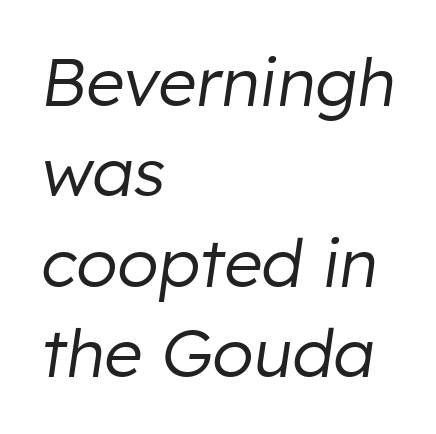
{"italic": "yes", "lean": "right", "slant_degrees": 8, "bold": "no", "weight": "regular", "width": "normal", "stroke_contrast": "low", "x_height": "medium", "monospaced": "no", "underline": "no", "align": "left", "line_spacing": "normal", "line_spacing_ratio": 1.35, "letter_spacing": "normal", "letter_spacing_em": 0.0, "glyph_px": 67}
